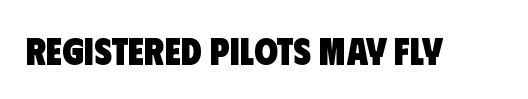
The image shows 38 px heavy, condensed sans-serif type; set normal letter spacing, not underlined; low stroke contrast and a large x-height.
